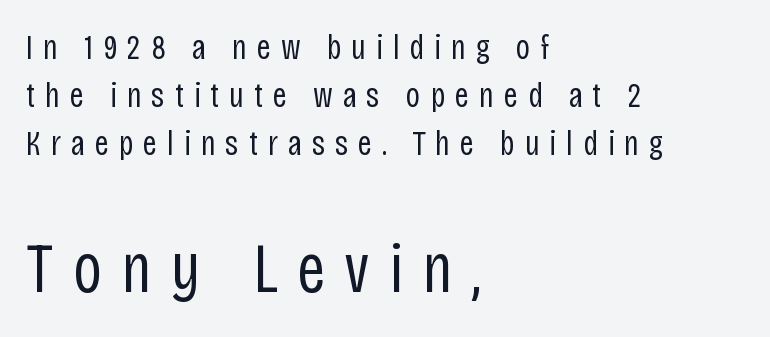
Serif or sans? Sans — the stroke terminals are bare. Rule under the text: the space is simply empty. The letters in the lower block stand taller than those in the block above. This sample keeps an unexceptional amount of space between lines. There is plenty of visible air inserted between adjacent glyphs.
